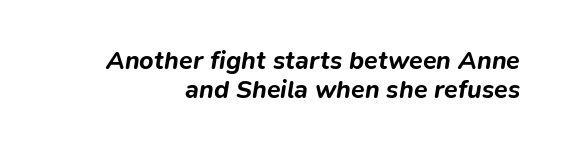
{"italic": "yes", "lean": "right", "slant_degrees": 9, "bold": "yes", "underline": "no", "align": "right", "line_spacing": "tight", "line_spacing_ratio": 1.15, "letter_spacing": "normal", "letter_spacing_em": 0.0, "glyph_px": 25}
